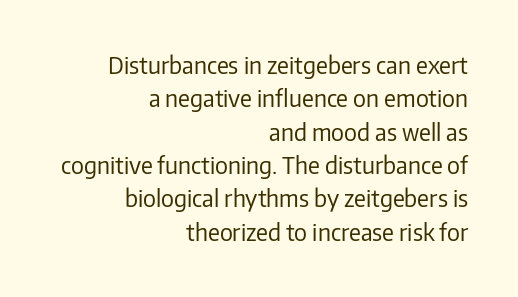
{"italic": "no", "bold": "no", "underline": "no", "align": "right", "line_spacing": "normal", "line_spacing_ratio": 1.45, "letter_spacing": "normal", "letter_spacing_em": 0.0, "glyph_px": 23}
